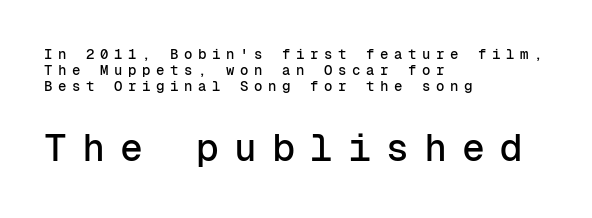
Q: Is the text italic (slanted)? A: No, it is upright.
Q: Is the typeface a serif or a sans-serif typeface? A: Sans-serif.
Q: Is the text underlined? A: No.
Q: How is the paragraph aligned? A: Left-aligned.
Q: Is the spacing between letters normal or unusually wide? A: Unusually wide.
Q: Is the spacing between lines tight, normal or loose? A: Tight.
Q: Which block of text is set in a larger size, the first (top) or the second (bottom)? A: The second (bottom) one.
Q: Width (condensed, normal, or wide)? A: Normal.
Q: Stroke contrast? A: Low.
Q: x-height? A: Medium.
Q: Monospaced? A: Yes.
